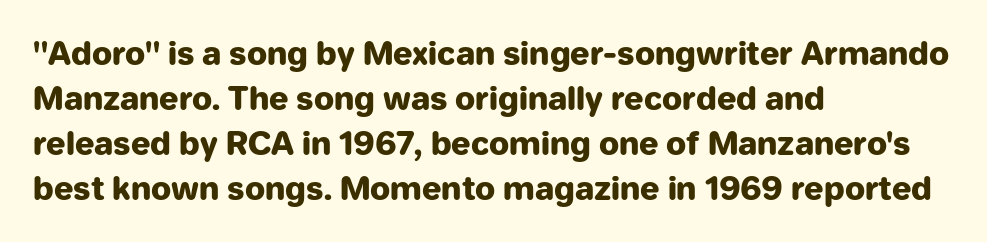
In terms of letterspacing, this is plain default setting. The letters carry no serifs — their stems end cleanly without finishing strokes. Designer's note — italics off, roman on. Underline: absent. Is this a fixed-width face? No — the glyphs have proportional, varying widths.
